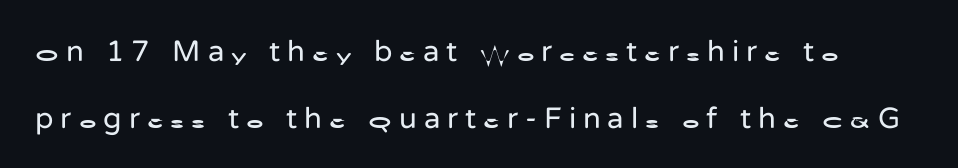
{"serif": "no", "italic": "no", "bold": "no", "weight": "regular", "width": "normal", "stroke_contrast": "low", "x_height": "medium", "monospaced": "no", "underline": "no", "line_spacing": "loose", "line_spacing_ratio": 2.23, "letter_spacing": "wide", "letter_spacing_em": 0.23, "glyph_px": 30}
